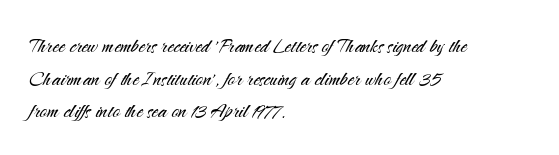
{"bold": "no", "underline": "no", "align": "left", "line_spacing": "normal", "line_spacing_ratio": 1.31, "letter_spacing": "normal", "letter_spacing_em": 0.0, "glyph_px": 25}
